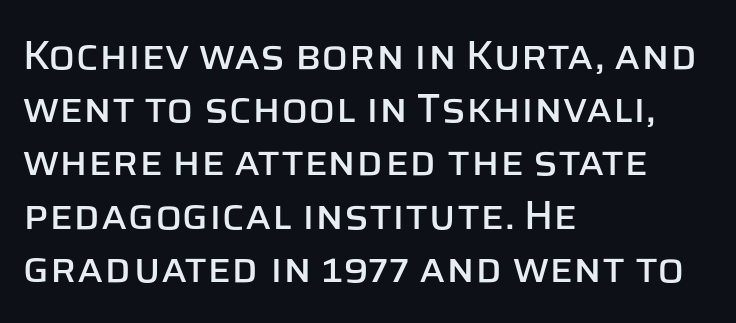
{"serif": "no", "italic": "no", "width": "normal", "stroke_contrast": "low", "x_height": "large", "monospaced": "no", "underline": "no", "align": "left", "line_spacing": "normal", "line_spacing_ratio": 1.33, "letter_spacing": "normal", "letter_spacing_em": 0.0, "glyph_px": 40}
